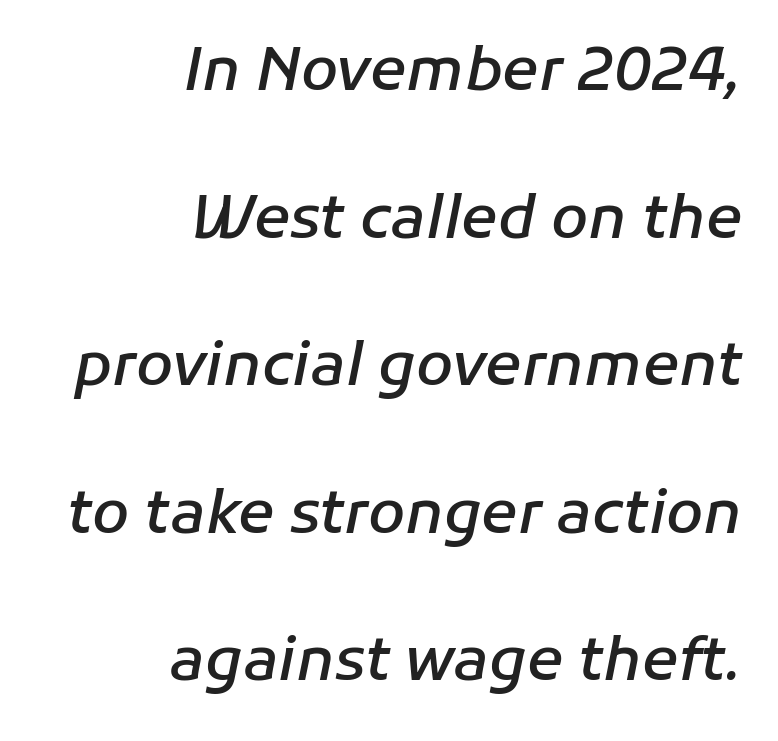
Each row of text sits above clean, open space. Quick note: italic. One-word summary of the alignment: right. Reading down the column, the eye jumps a long way to each next line. Compared with typical body copy, the letter spacing here is the same. Proportional: the letters do not fall into vertical columns.
